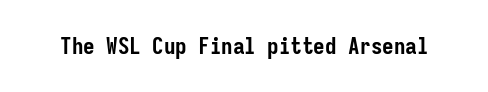
The image shows 23 px bold type, upright; set normal letter spacing, not underlined.
